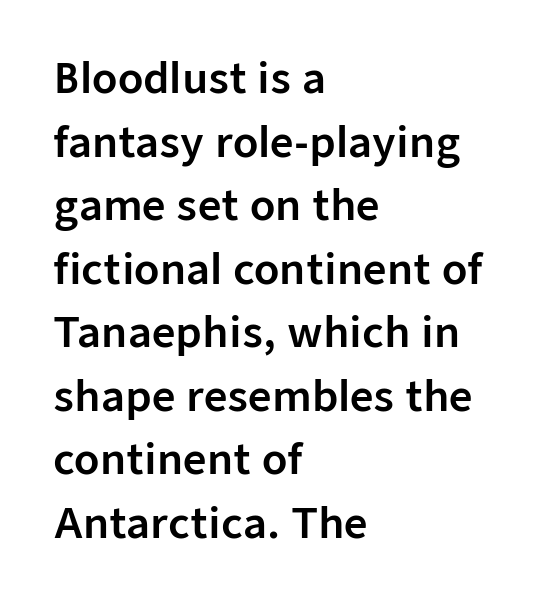
No word sits above an underline. One-word summary of the alignment: left. The gaps between neighbouring characters are ordinary and unremarkable. Horizontal bands of white between lines are of average thickness. The text was rendered using a sans face with plain stroke endings.
